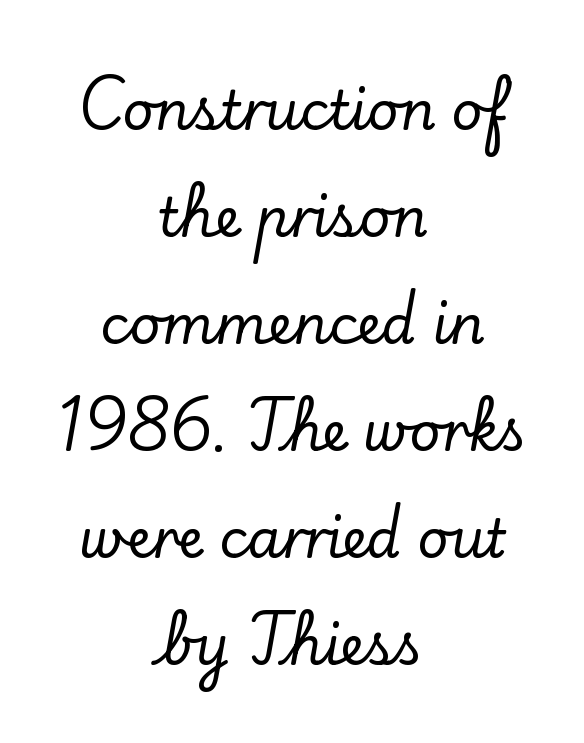
Q: Is the text italic (slanted)? A: Yes.
Q: Is the typeface a serif or a sans-serif typeface? A: Serif.
Q: Is the text underlined? A: No.
Q: How is the paragraph aligned? A: Centered.
Q: Is the spacing between letters normal or unusually wide? A: Normal.
Q: Is the spacing between lines tight, normal or loose? A: Loose.
Q: Width (condensed, normal, or wide)? A: Normal.
Q: Stroke contrast? A: Low.
Q: x-height? A: Small.
Q: Monospaced? A: No.
